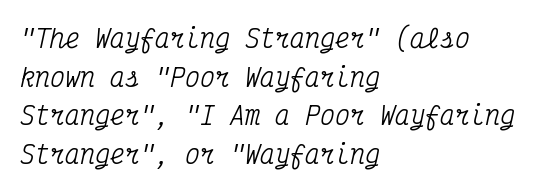
The image shows 25 px text type, italic (leaning right); set left-aligned, normal line spacing (1.55x), normal letter spacing, not underlined.
